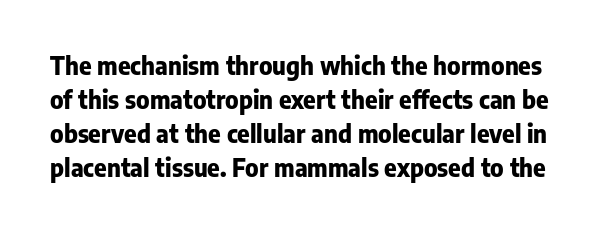
Q: Is the text bold? A: Yes.
Q: Is the text italic (slanted)? A: No, it is upright.
Q: Is the text underlined? A: No.
Q: Is the spacing between letters normal or unusually wide? A: Normal.
Q: Is the spacing between lines tight, normal or loose? A: Normal.
